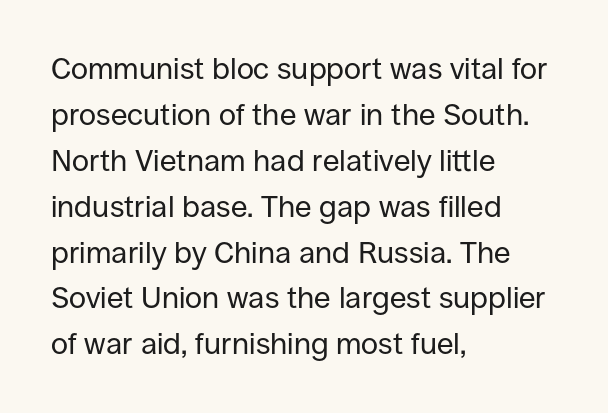
A typesetter would label this face a sans. Check the space under the baseline: it is left empty. Notice how the stems are strictly vertical — no italics here. You could call the tracking neutral — neither tight nor loose.
